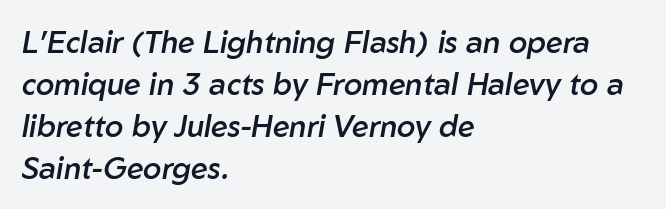
The image shows 30 px semibold type, italic (leaning right); set left-aligned, normal line spacing (1.4x), normal letter spacing, not underlined; low stroke contrast and a medium x-height.
